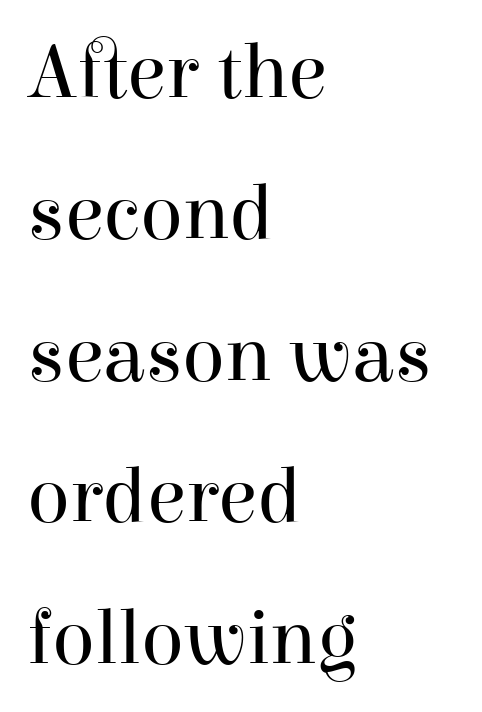
Decoration check: the copy has no underline. The face used here is rendered with its standard letterfit. When letters stand straight like this, we call the style roman or upright. Weight: in the light-to-regular range. The rag falls on the right side of this text block. Serifs: yes, visible at the terminals of the letterforms.
